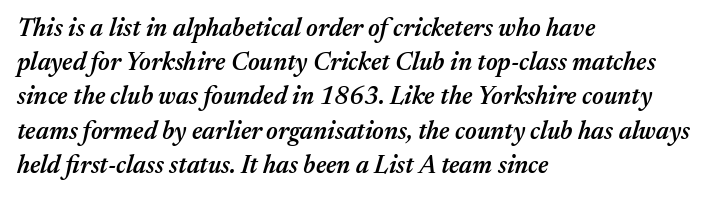
Q: Is the text bold? A: Semi-bold.
Q: Is the text italic (slanted)? A: Yes, it leans right by about 17 degrees.
Q: Is the text underlined? A: No.
Q: How is the paragraph aligned? A: Left-aligned.
Q: Is the spacing between letters normal or unusually wide? A: Normal.
Q: Is the spacing between lines tight, normal or loose? A: Normal.
